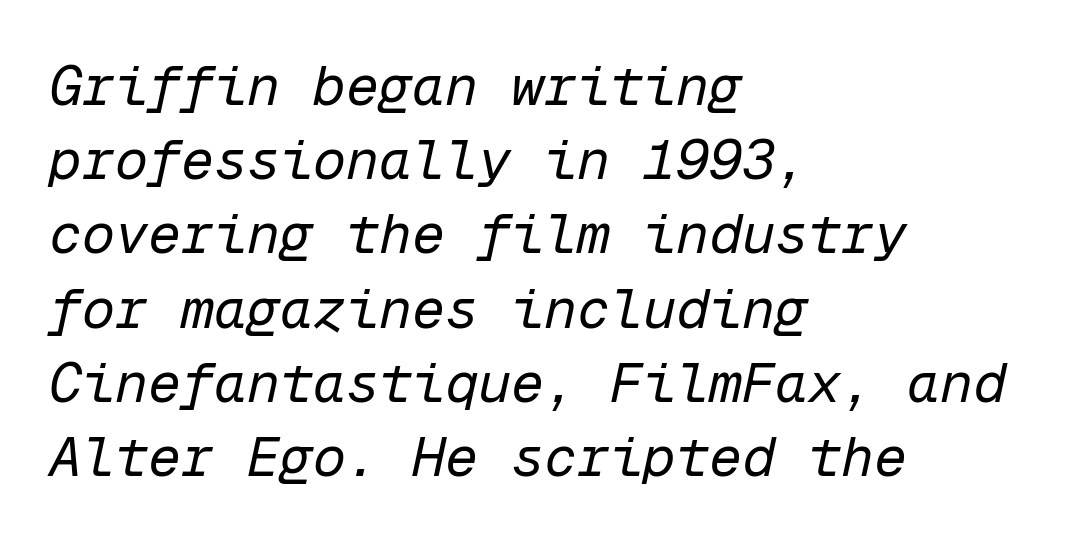
Q: Is the text bold? A: No.
Q: Is the text italic (slanted)? A: Yes, it leans right by about 12 degrees.
Q: Is the text underlined? A: No.
Q: How is the paragraph aligned? A: Left-aligned.
Q: Is the spacing between letters normal or unusually wide? A: Normal.
Q: Is the spacing between lines tight, normal or loose? A: Normal.
Q: Width (condensed, normal, or wide)? A: Normal.
Q: Stroke contrast? A: Low.
Q: x-height? A: Medium.
Q: Monospaced? A: Yes.
